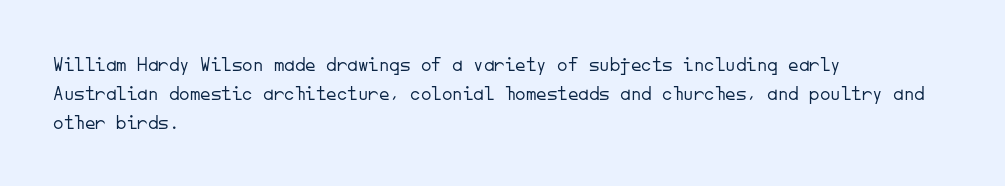
{"italic": "no", "bold": "no", "underline": "no", "align": "left", "line_spacing": "normal", "line_spacing_ratio": 1.38, "letter_spacing": "normal", "letter_spacing_em": 0.0, "glyph_px": 21}
